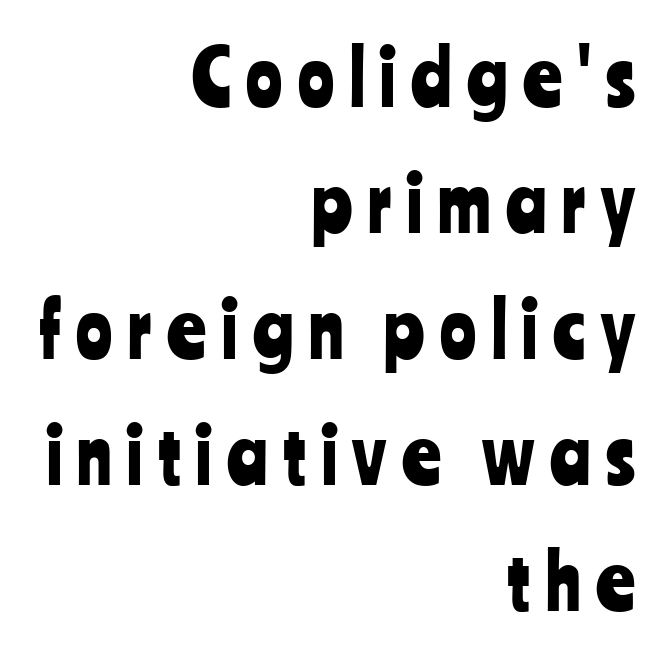
The image shows 75 px condensed sans-serif type, upright; set right-aligned, normal line spacing (1.68x), unusually wide letter spacing (+0.21 em), not underlined; low stroke contrast and a medium x-height.
